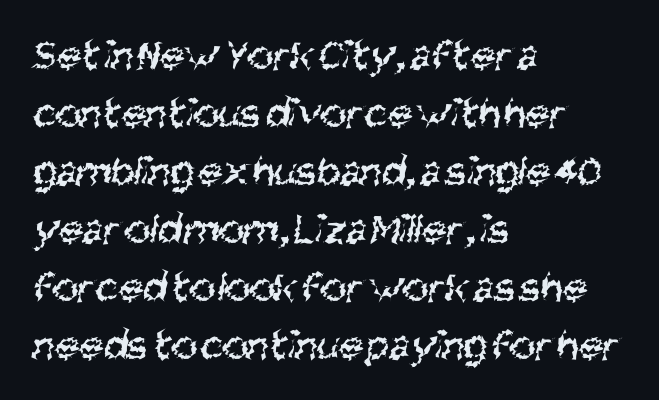
The image shows 44 px regular-weight, condensed sans-serif type; set left-aligned, normal line spacing (1.32x), normal letter spacing, not underlined; medium stroke contrast and a large x-height.
